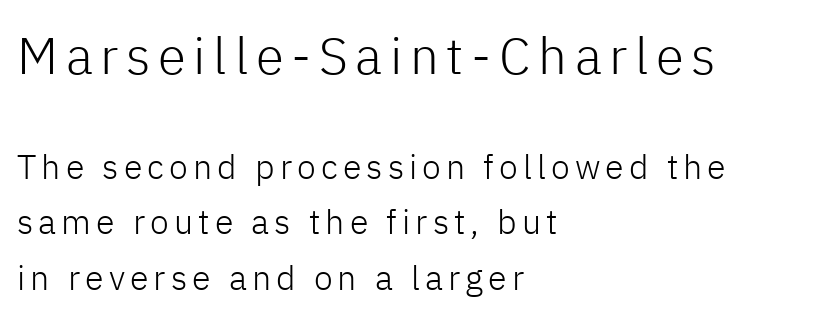
This block has exactly the height ordinary leading produces. Counters stay open thanks to moderate or lighter strokes. Honestly, there is no underline to notice here at all. Between these two stacked blocks, the higher one wins on size.
